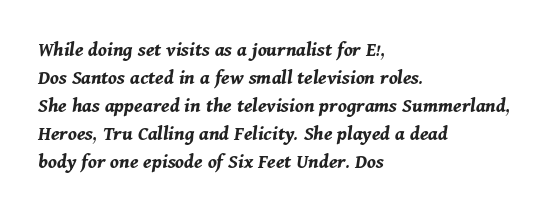
A classic flush-left, rag-right setting is used for this passage. These lines sit exactly where default settings would place them. What weight is shown? A full bold with thick strokes. Spacing between characters is what you'd get straight out of the box. The lettering tilts uniformly, giving the passage an italic look. Just letters on the line, the space beneath them empty.
